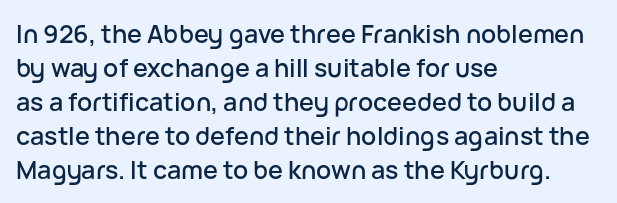
Q: Is the text italic (slanted)? A: No, it is upright.
Q: Is the text underlined? A: No.
Q: How is the paragraph aligned? A: Left-aligned.
Q: Is the spacing between letters normal or unusually wide? A: Normal.
Q: Is the spacing between lines tight, normal or loose? A: Normal.
